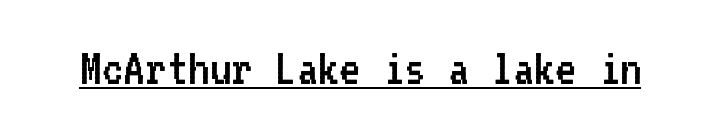
The image shows 52 px regular-weight sans-serif type, upright, monospaced; set normal letter spacing, underlined; low stroke contrast and a medium x-height.
